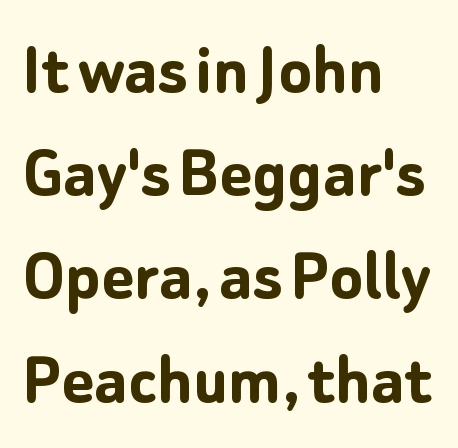
Descenders are the only things crossing below the line. Standard letterfit; no display-style spreading of the glyphs. Observe the absence of serifs on each vertical stroke in this sample. If you drew a ruler down the left edge, every line would touch it.
